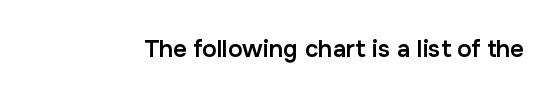
Quick note: underline off. Rendered with straight, roman letterforms. Each word holds together tightly as a unit, with standard inter-letter gaps. Slightly chunky letters — semibold, I'd say, not full bold.
